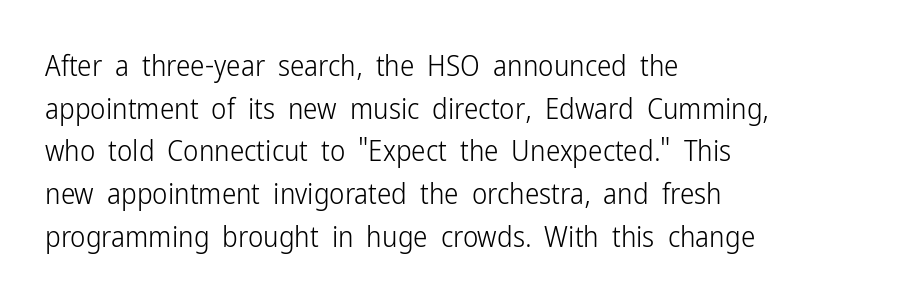
{"serif": "no", "italic": "no", "bold": "no", "weight": "light", "width": "condensed", "stroke_contrast": "low", "x_height": "medium", "monospaced": "no", "underline": "no", "align": "left", "line_spacing": "normal", "line_spacing_ratio": 1.47, "letter_spacing": "normal", "letter_spacing_em": 0.0, "glyph_px": 29}
